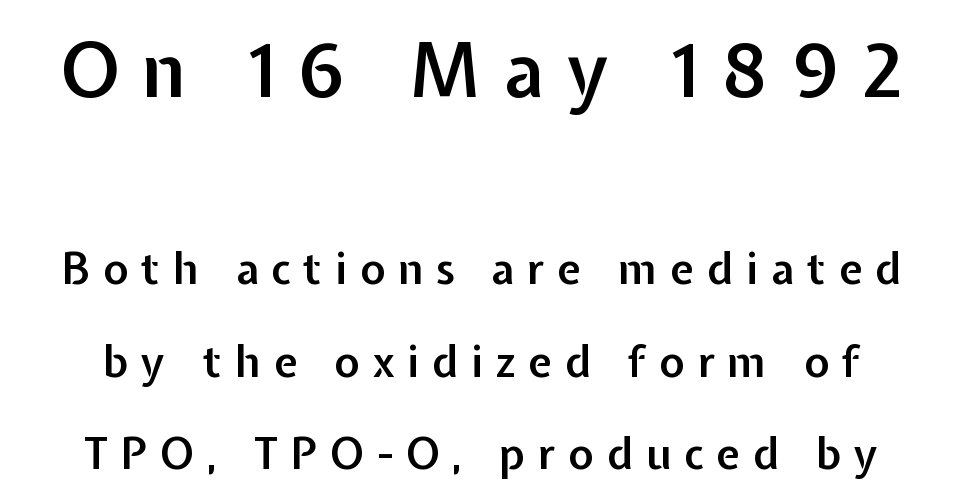
Q: Is the text bold? A: Semi-bold.
Q: Is the text italic (slanted)? A: No, it is upright.
Q: Is the typeface a serif or a sans-serif typeface? A: Sans-serif.
Q: Is the text underlined? A: No.
Q: Is the spacing between letters normal or unusually wide? A: Unusually wide.
Q: Is the spacing between lines tight, normal or loose? A: Loose.
Q: Which block of text is set in a larger size, the first (top) or the second (bottom)? A: The first (top) one.
Q: Width (condensed, normal, or wide)? A: Normal.
Q: Stroke contrast? A: Low.
Q: x-height? A: Medium.
Q: Monospaced? A: No.
